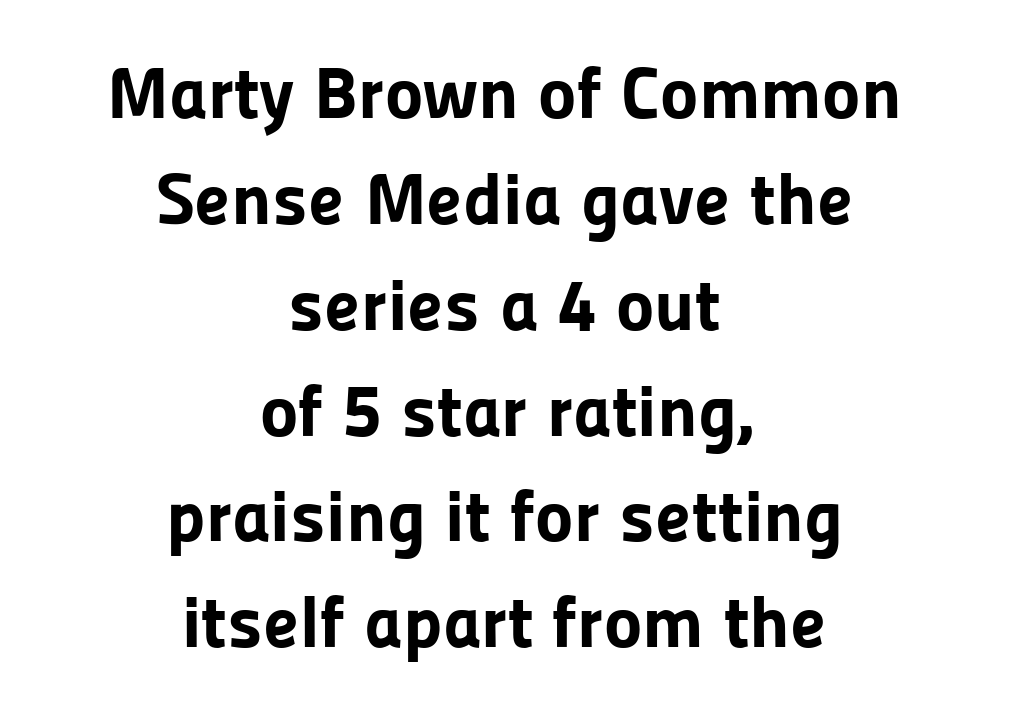
Q: Is the text bold? A: Yes.
Q: Is the text italic (slanted)? A: No, it is upright.
Q: Is the typeface a serif or a sans-serif typeface? A: Sans-serif.
Q: Is the text underlined? A: No.
Q: How is the paragraph aligned? A: Centered.
Q: Is the spacing between letters normal or unusually wide? A: Normal.
Q: Is the spacing between lines tight, normal or loose? A: Normal.
Q: Width (condensed, normal, or wide)? A: Normal.
Q: Stroke contrast? A: Low.
Q: x-height? A: Medium.
Q: Monospaced? A: No.
